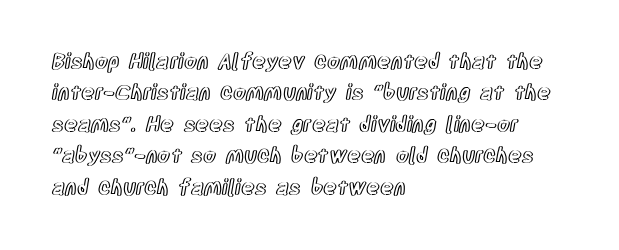
{"underline": "no", "align": "left", "line_spacing": "normal", "line_spacing_ratio": 1.5, "letter_spacing": "normal", "letter_spacing_em": 0.0, "glyph_px": 21}
